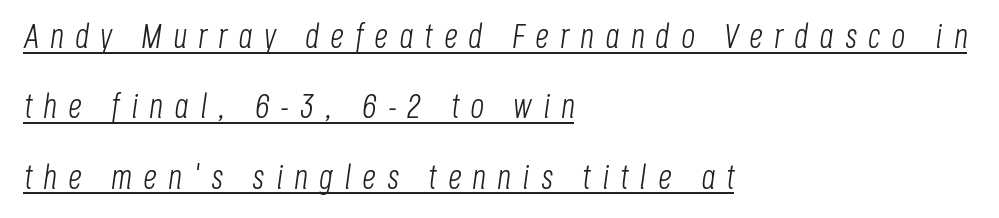
The image shows 34 px light, condensed type, italic (leaning right); set left-aligned, loose line spacing (2.07x), unusually wide letter spacing (+0.33 em), underlined; low stroke contrast and a large x-height.
